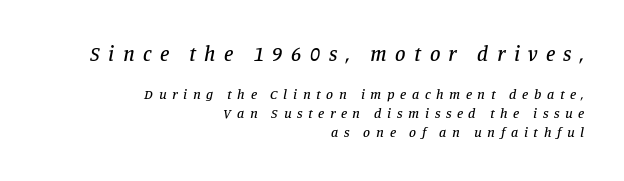
Underlining? Definitely not there. In terms of posture, this sample is oblique. A flush-right, rag-left setting is used for this passage. Here the first block reads like a headline and the second like body copy. Regarding leading, the lines here are spaced in the standard way.
